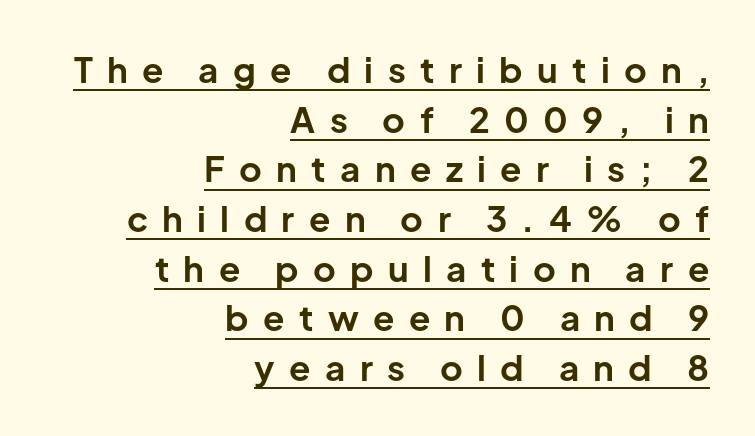
Quick note: not italic, upright. Vertical spacing — default. This is heavy type, rendered in bold. The sample's only ornament is a line tracing under the words.
